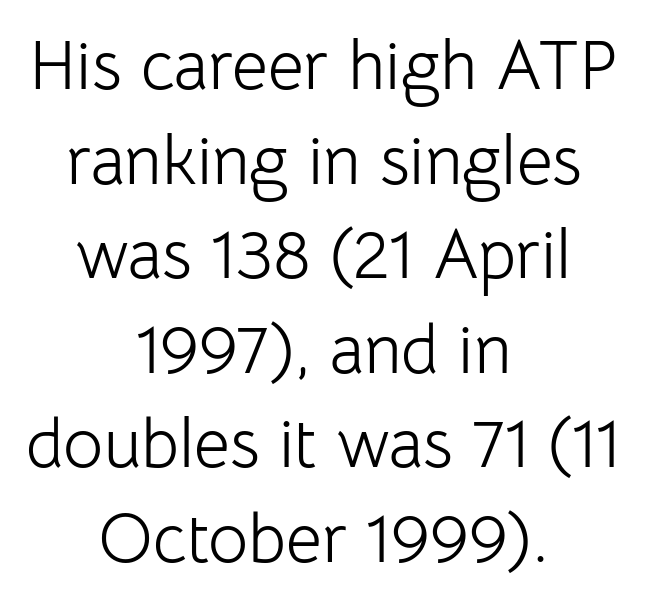
{"serif": "no", "italic": "no", "bold": "no", "weight": "light", "width": "normal", "stroke_contrast": "low", "x_height": "medium", "monospaced": "no", "underline": "no", "align": "center", "line_spacing": "normal", "line_spacing_ratio": 1.37, "letter_spacing": "normal", "letter_spacing_em": 0.0, "glyph_px": 69}
